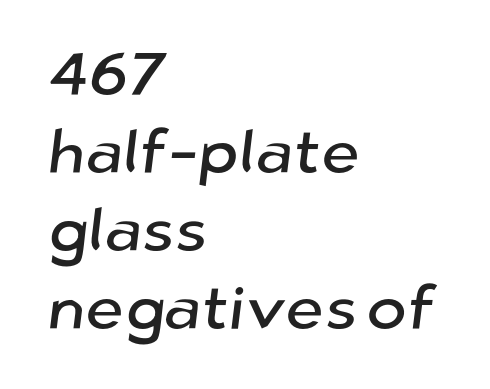
{"serif": "no", "width": "normal", "stroke_contrast": "low", "x_height": "medium", "monospaced": "no", "underline": "no", "align": "left", "line_spacing": "normal", "line_spacing_ratio": 1.28, "letter_spacing": "normal", "letter_spacing_em": 0.0, "glyph_px": 61}
